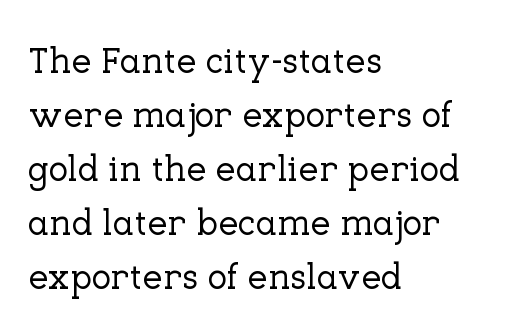
{"serif": "yes", "italic": "no", "width": "normal", "stroke_contrast": "low", "x_height": "medium", "monospaced": "no", "underline": "no", "align": "left", "line_spacing": "normal", "line_spacing_ratio": 1.5, "letter_spacing": "normal", "letter_spacing_em": 0.0, "glyph_px": 36}
